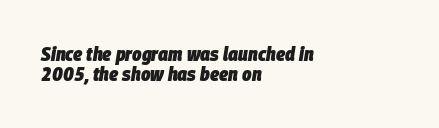
Q: Is the text bold? A: Yes.
Q: Is the text italic (slanted)? A: Yes, it leans right by about 9 degrees.
Q: Is the text underlined? A: No.
Q: How is the paragraph aligned? A: Left-aligned.
Q: Is the spacing between letters normal or unusually wide? A: Normal.
Q: Is the spacing between lines tight, normal or loose? A: Tight.
